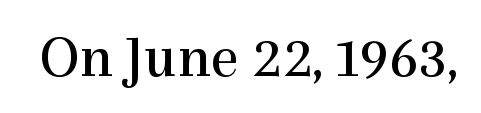
Q: Is the text bold? A: No.
Q: Is the text italic (slanted)? A: No, it is upright.
Q: Is the typeface a serif or a sans-serif typeface? A: Serif.
Q: Is the text underlined? A: No.
Q: Is the spacing between letters normal or unusually wide? A: Normal.
Q: Width (condensed, normal, or wide)? A: Normal.
Q: x-height? A: Medium.
Q: Monospaced? A: No.
